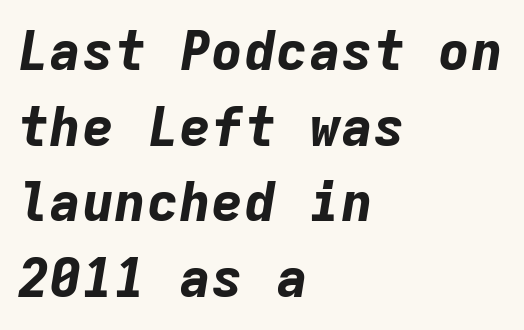
Q: Is the text bold? A: Yes.
Q: Is the text italic (slanted)? A: Yes, it leans right by about 9 degrees.
Q: Is the text underlined? A: No.
Q: How is the paragraph aligned? A: Left-aligned.
Q: Is the spacing between letters normal or unusually wide? A: Normal.
Q: Is the spacing between lines tight, normal or loose? A: Normal.
Q: Width (condensed, normal, or wide)? A: Normal.
Q: Stroke contrast? A: Low.
Q: x-height? A: Medium.
Q: Monospaced? A: Yes.
